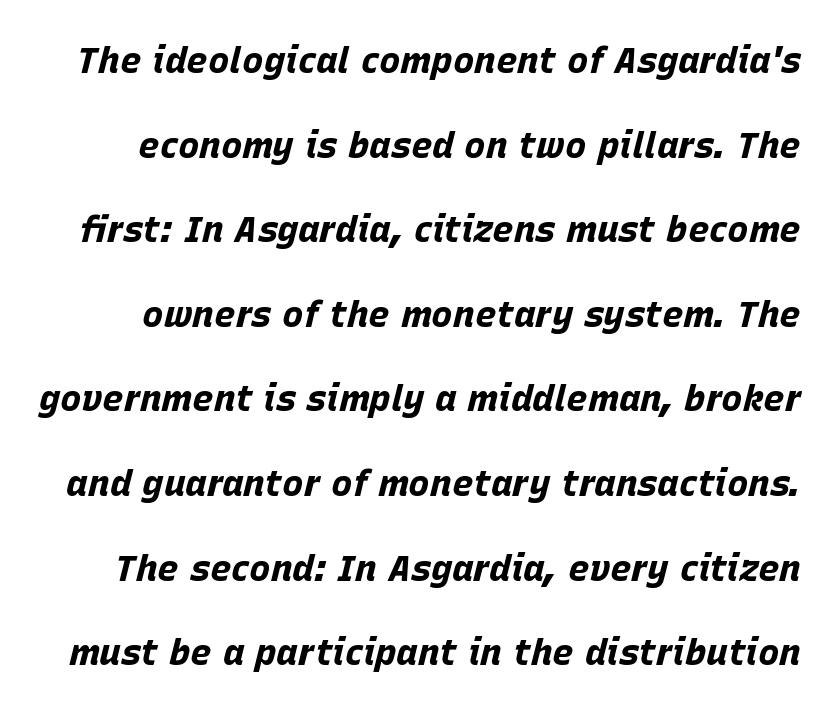
The image shows 36 px bold type, italic (leaning right); set loose line spacing (2.35x), normal letter spacing, not underlined; low stroke contrast and a large x-height.
